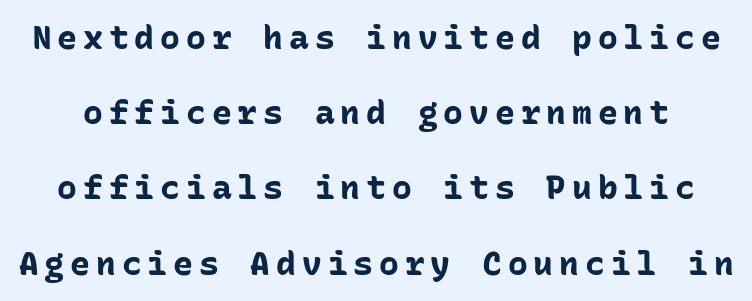
{"serif": "no", "italic": "no", "bold": "yes", "weight": "bold", "width": "normal", "stroke_contrast": "low", "x_height": "medium", "monospaced": "yes", "underline": "no", "line_spacing": "loose", "line_spacing_ratio": 2.28, "glyph_px": 33}
